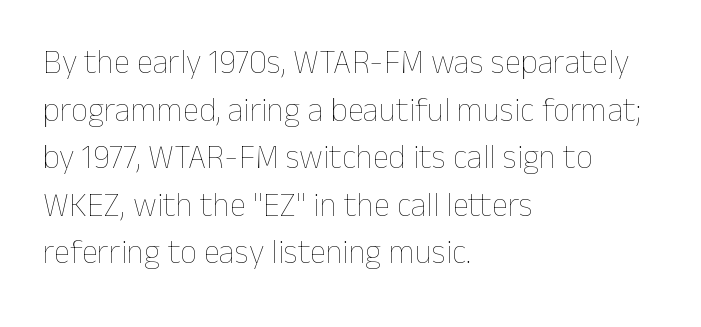
Q: Is the text bold? A: No.
Q: Is the text italic (slanted)? A: No, it is upright.
Q: Is the text underlined? A: No.
Q: How is the paragraph aligned? A: Left-aligned.
Q: Is the spacing between letters normal or unusually wide? A: Normal.
Q: Is the spacing between lines tight, normal or loose? A: Normal.
Q: Width (condensed, normal, or wide)? A: Normal.
Q: Stroke contrast? A: Low.
Q: x-height? A: Medium.
Q: Monospaced? A: No.
